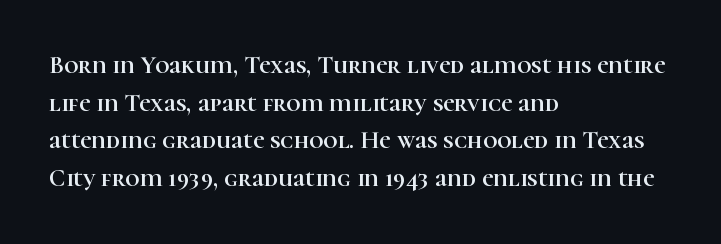
The image shows 25 px text type, upright; set left-aligned, normal line spacing (1.51x), normal letter spacing, not underlined.
